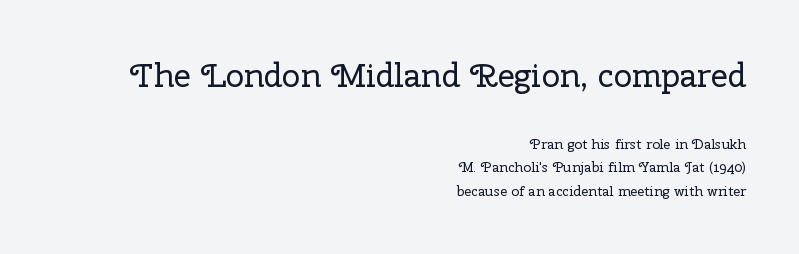
The image shows 33 px regular-weight serif type, upright; set right-aligned, normal line spacing (1.66x), normal letter spacing, not underlined; the first (top) block is 2.36x larger; low stroke contrast and a medium x-height.
